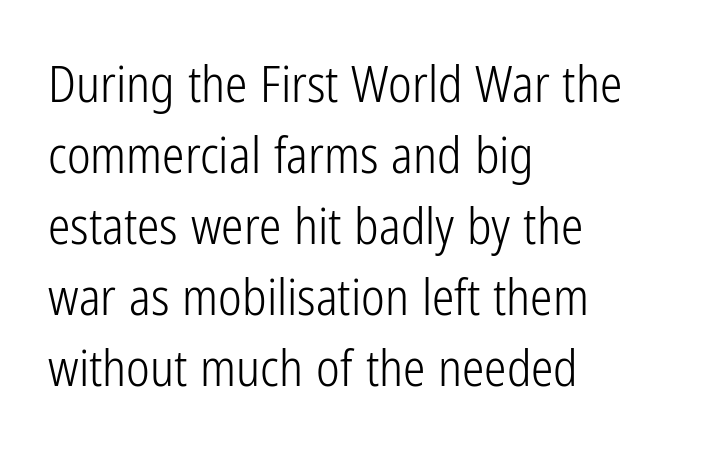
{"serif": "no", "italic": "no", "bold": "no", "weight": "light", "width": "condensed", "stroke_contrast": "low", "x_height": "medium", "monospaced": "no", "underline": "no", "align": "left", "line_spacing": "normal", "line_spacing_ratio": 1.42, "letter_spacing": "normal", "letter_spacing_em": 0.0, "glyph_px": 50}
